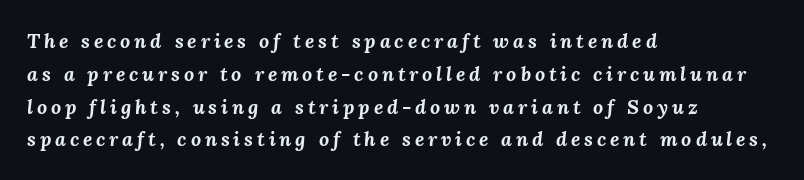
The image shows 20 px bold type, italic (leaning right); set left-aligned, normal line spacing (1.64x), not underlined.
